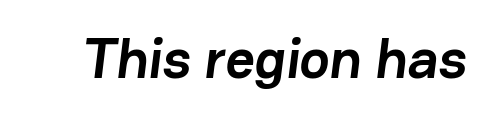
The image shows 57 px semibold sans-serif type; set normal letter spacing, not underlined; low stroke contrast and a medium x-height.
